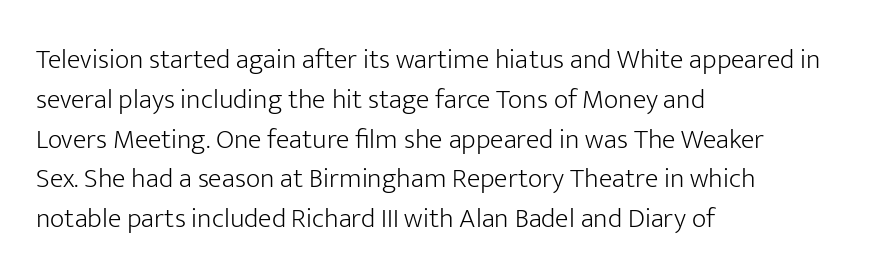
{"serif": "no", "italic": "no", "bold": "no", "weight": "light", "width": "normal", "stroke_contrast": "low", "x_height": "medium", "monospaced": "no", "underline": "no", "align": "left", "line_spacing": "normal", "line_spacing_ratio": 1.42, "letter_spacing": "normal", "letter_spacing_em": 0.0, "glyph_px": 28}
